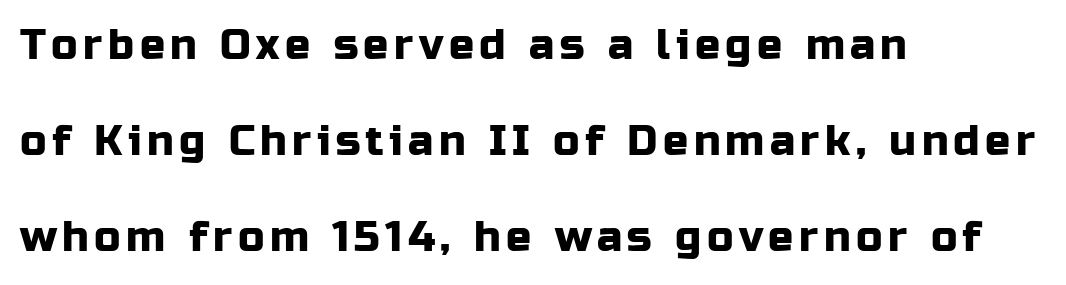
The image shows 42 px sans-serif type, upright; set left-aligned, loose line spacing (2.29x), not underlined; low stroke contrast and a medium x-height.
